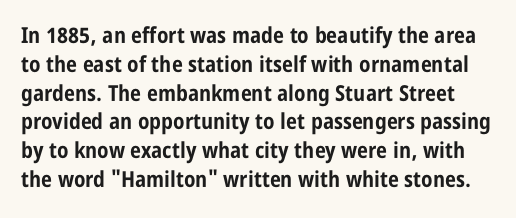
Q: Is the text bold? A: Yes.
Q: Is the text italic (slanted)? A: No, it is upright.
Q: Is the text underlined? A: No.
Q: Is the spacing between letters normal or unusually wide? A: Normal.
Q: Is the spacing between lines tight, normal or loose? A: Normal.
